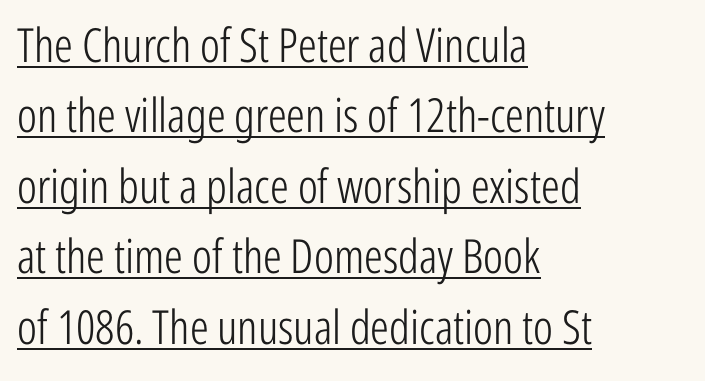
Students, note that the glyphs here touch the page at normal intervals. Does the type have serifs? No, each stem ends abruptly. The letters stand straight up with perfectly vertical stems. Weight: in the light-to-regular range.
